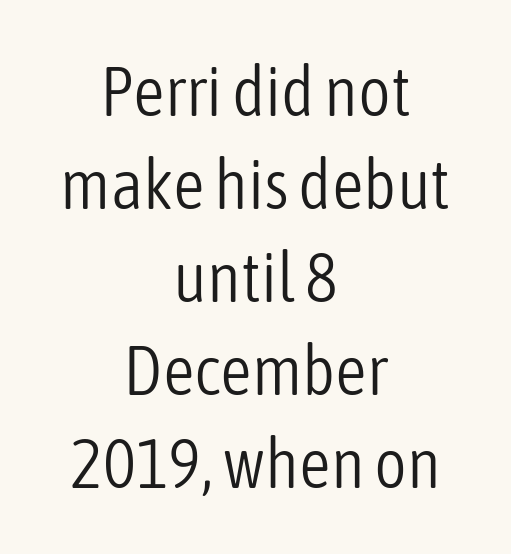
Q: Is the text bold? A: No.
Q: Is the text italic (slanted)? A: No, it is upright.
Q: Is the typeface a serif or a sans-serif typeface? A: Sans-serif.
Q: Is the text underlined? A: No.
Q: How is the paragraph aligned? A: Centered.
Q: Is the spacing between letters normal or unusually wide? A: Normal.
Q: Is the spacing between lines tight, normal or loose? A: Normal.
Q: Width (condensed, normal, or wide)? A: Condensed.
Q: Stroke contrast? A: Low.
Q: x-height? A: Medium.
Q: Monospaced? A: No.
